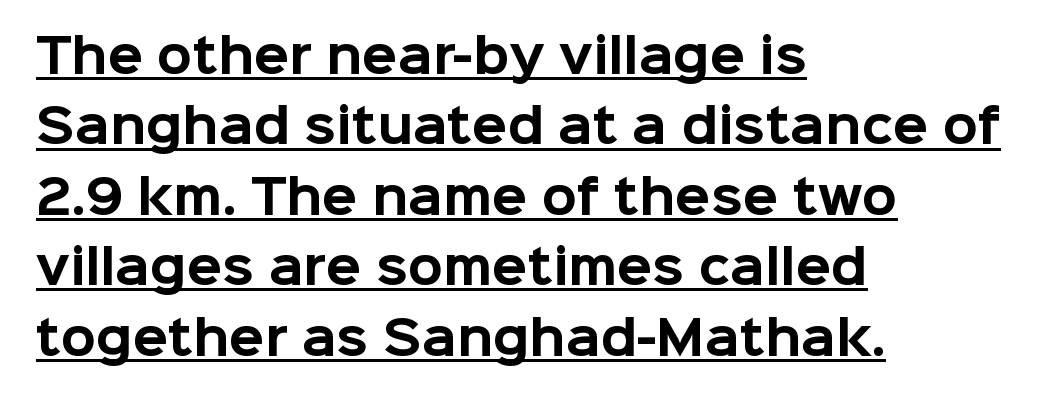
The passage shown stacks its lines at a standard gap. A roman cut, with each character standing at attention. The rendering uses the underline text-decoration. These lines carry a lot of weight — the face is fully bold.
